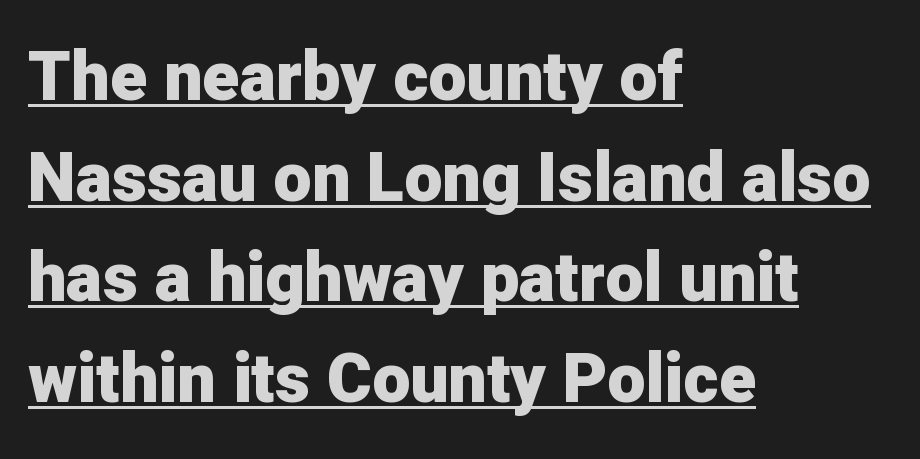
The image shows 68 px heavy sans-serif type, upright; set left-aligned, normal line spacing (1.48x), normal letter spacing, underlined; low stroke contrast and a medium x-height.
